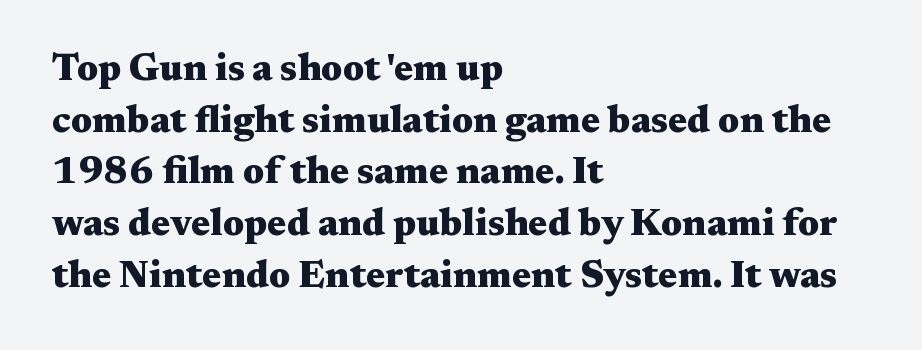
Q: Is the text bold? A: Yes.
Q: Is the text italic (slanted)? A: No, it is upright.
Q: Is the typeface a serif or a sans-serif typeface? A: Serif.
Q: Is the text underlined? A: No.
Q: How is the paragraph aligned? A: Left-aligned.
Q: Is the spacing between letters normal or unusually wide? A: Normal.
Q: Is the spacing between lines tight, normal or loose? A: Normal.
Q: Width (condensed, normal, or wide)? A: Wide.
Q: Stroke contrast? A: Medium.
Q: x-height? A: Medium.
Q: Monospaced? A: No.
